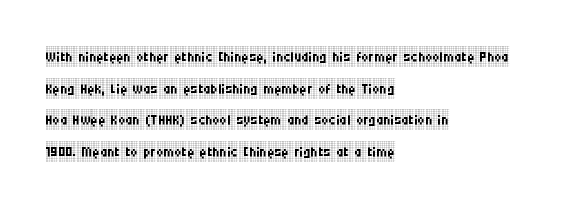
{"italic": "no", "bold": "no", "underline": "no", "align": "left", "line_spacing": "normal", "line_spacing_ratio": 1.58, "letter_spacing": "normal", "letter_spacing_em": 0.0, "glyph_px": 20}
